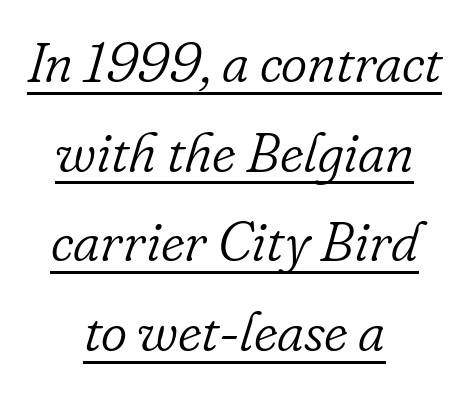
The image shows 56 px light serif type, italic (leaning right); set centered, normal line spacing (1.6x), normal letter spacing, underlined; low stroke contrast and a small x-height.
